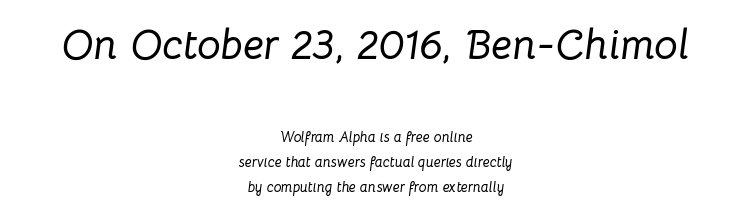
Q: Is the text italic (slanted)? A: Yes, it leans right by about 8 degrees.
Q: Is the text underlined? A: No.
Q: How is the paragraph aligned? A: Centered.
Q: Is the spacing between letters normal or unusually wide? A: Normal.
Q: Which block of text is set in a larger size, the first (top) or the second (bottom)? A: The first (top) one.
Q: Width (condensed, normal, or wide)? A: Normal.
Q: Stroke contrast? A: Low.
Q: x-height? A: Medium.
Q: Monospaced? A: No.
